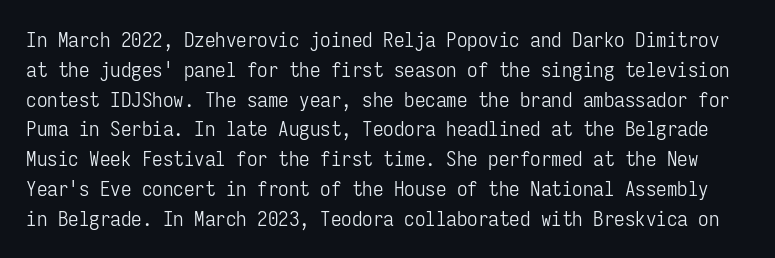
Line spacing here is normal. You can tell it's not italic because the verticals are truly vertical. The space beneath each line is pristine and unruled. Default kerning and tracking; the words read as compact shapes.
